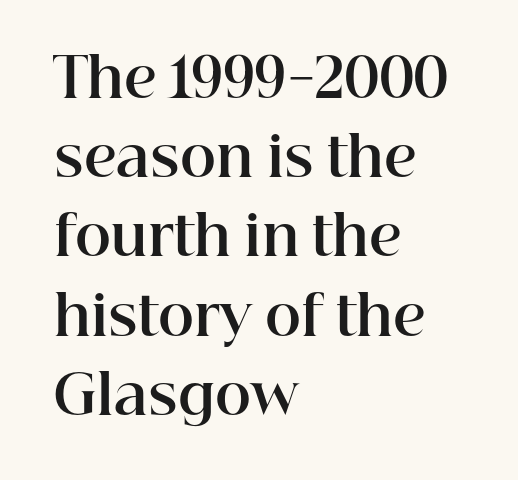
Q: Is the text bold? A: Yes.
Q: Is the text italic (slanted)? A: No, it is upright.
Q: Is the typeface a serif or a sans-serif typeface? A: Serif.
Q: Is the text underlined? A: No.
Q: How is the paragraph aligned? A: Left-aligned.
Q: Is the spacing between letters normal or unusually wide? A: Normal.
Q: Is the spacing between lines tight, normal or loose? A: Normal.
Q: Width (condensed, normal, or wide)? A: Normal.
Q: Stroke contrast? A: High.
Q: x-height? A: Medium.
Q: Monospaced? A: No.
